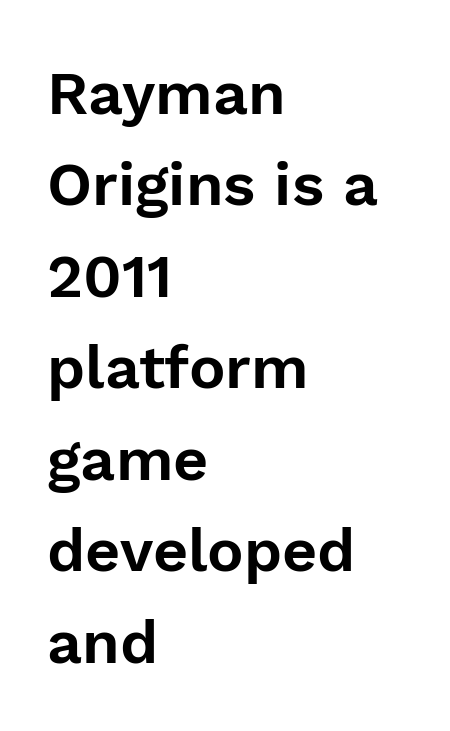
{"serif": "no", "italic": "no", "width": "normal", "stroke_contrast": "low", "x_height": "medium", "monospaced": "no", "underline": "no", "align": "left", "line_spacing": "normal", "line_spacing_ratio": 1.5, "letter_spacing": "normal", "letter_spacing_em": 0.0, "glyph_px": 61}
